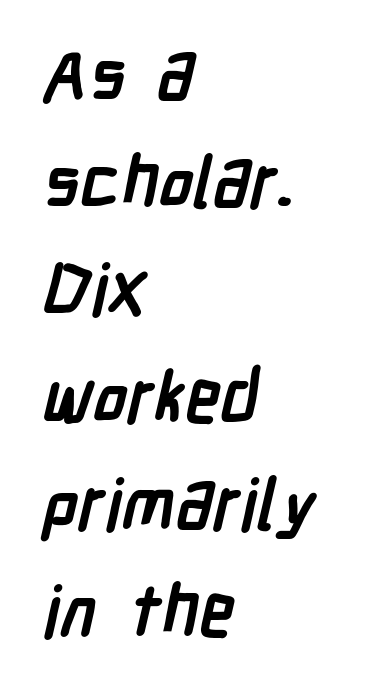
{"serif": "no", "bold": "yes", "weight": "semibold", "width": "condensed", "stroke_contrast": "low", "x_height": "medium", "monospaced": "no", "underline": "no", "align": "left", "line_spacing": "normal", "line_spacing_ratio": 1.51, "letter_spacing": "normal", "letter_spacing_em": 0.0, "glyph_px": 71}
